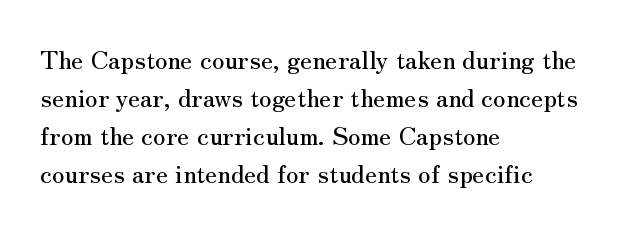
Plain, unruled lines of type. Each word holds together tightly as a unit, with standard inter-letter gaps. Every row of glyphs begins at an identical x-position on the left. Leading matches the norm, producing a regular column.
